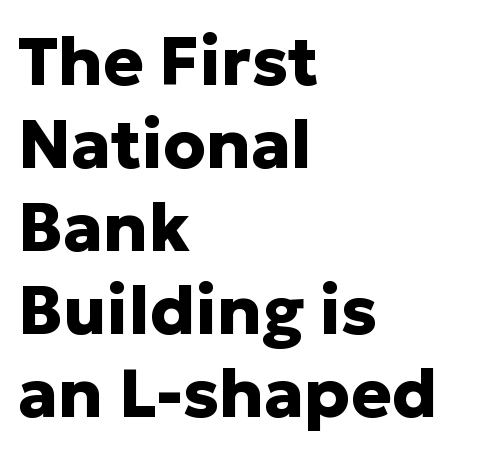
A classic flush-left, rag-right setting is used for this passage. Characters remain perfectly vertical along every line. Descenders are the only things crossing below the line. Each glyph is drawn with heavy, bold strokes. The typeface chosen for these lines omits serifs.
